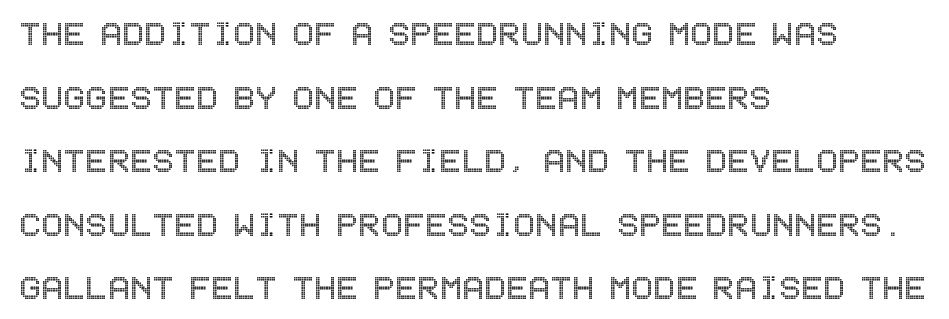
{"italic": "no", "width": "condensed", "x_height": "large", "underline": "no", "align": "left", "line_spacing": "normal", "line_spacing_ratio": 1.55, "letter_spacing": "normal", "letter_spacing_em": 0.0, "glyph_px": 41}
